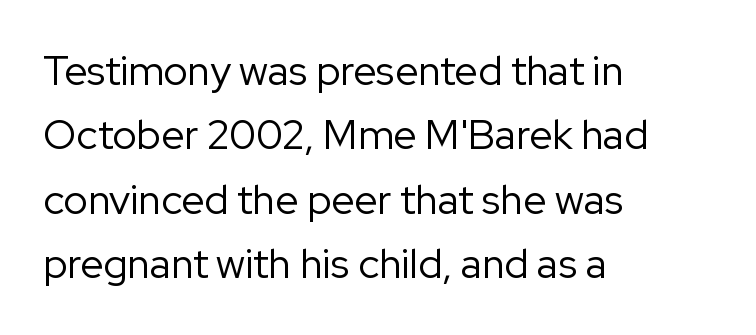
The image shows 41 px regular-weight sans-serif type, upright; set left-aligned, normal line spacing (1.57x), normal letter spacing, not underlined; low stroke contrast and a medium x-height.
